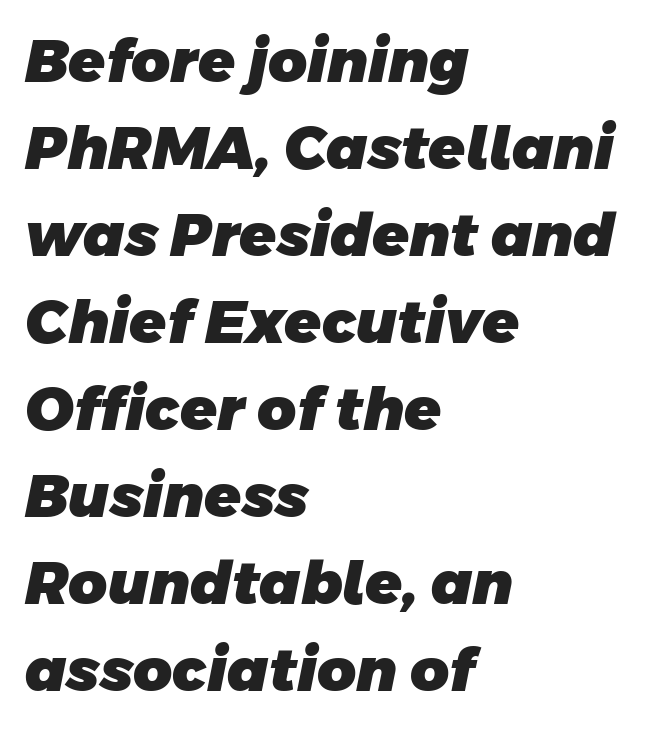
Standard letterfit; no display-style spreading of the glyphs. Words float on clear page, feet unadorned. One-word summary of the alignment: left. A typesetter would label this face a sans. A typesetter would call this proportional, since set widths differ per character. What weight is shown? A full bold with thick strokes.
